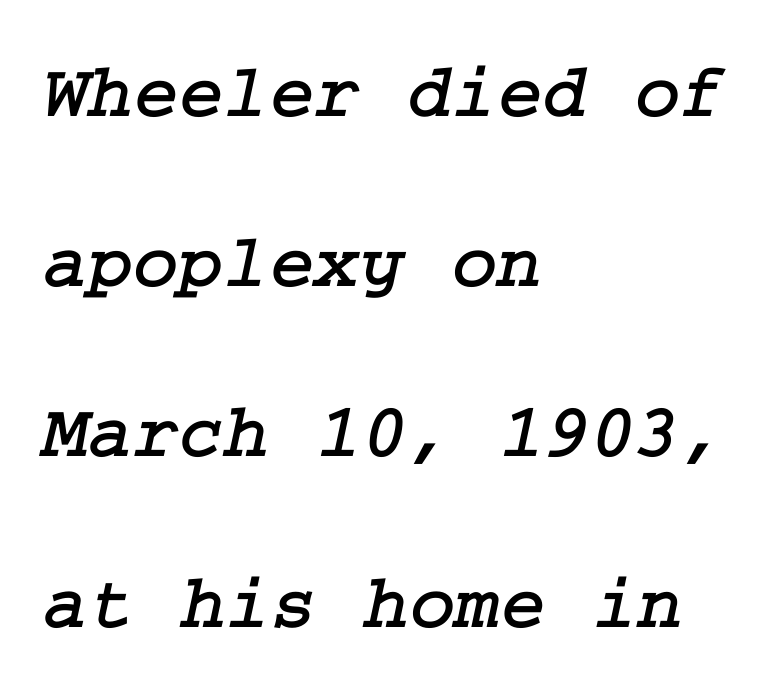
Q: Is the typeface a serif or a sans-serif typeface? A: Serif.
Q: Is the text underlined? A: No.
Q: How is the paragraph aligned? A: Left-aligned.
Q: Is the spacing between letters normal or unusually wide? A: Normal.
Q: Is the spacing between lines tight, normal or loose? A: Loose.
Q: Width (condensed, normal, or wide)? A: Normal.
Q: Stroke contrast? A: Low.
Q: x-height? A: Medium.
